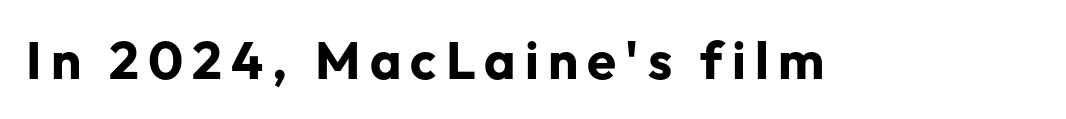
Character widths vary here, with narrow letters taking less room than wide ones. Ordinary non-slanted type is in use. Students, this is bold: see how much ink each stroke carries. Each letter's strokes conclude bluntly, with no projecting serifs.
